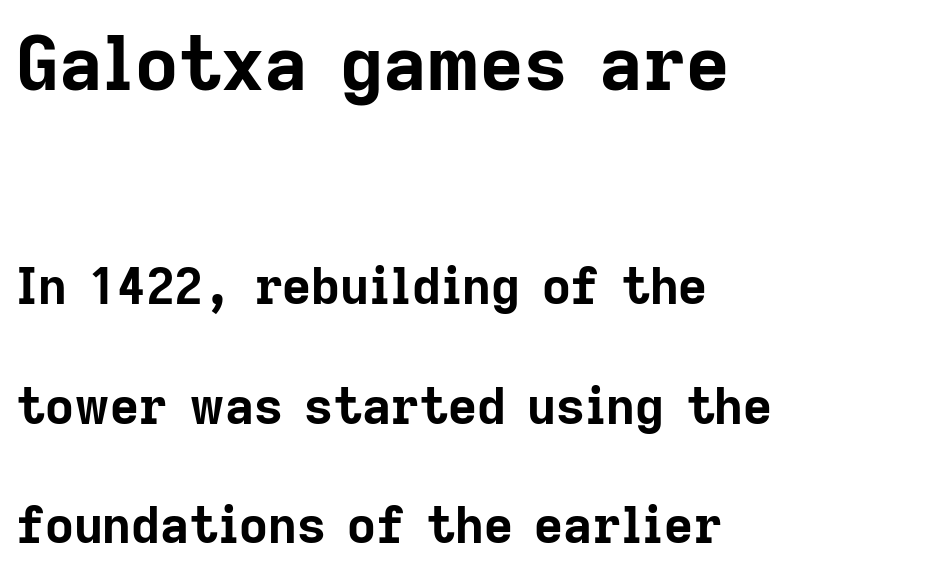
Does the copy run flush right? No — it runs flush left. Plain, unruled lines of type. Type style note: lacks serifs. How heavy is the stroke? Heavy — this is a bold. Larger block? The one above; the one below is distinctly smaller.
